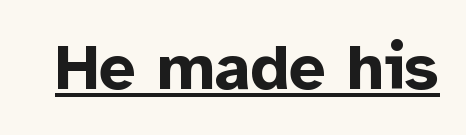
Classification — sans serif. Letter spacing: default. Every character sits straight up, as roman type does. The passage shown is typed in a proportional face where columns would drift. Does a line run under the words? Yes, clearly. Emphasis by weight is at full strength: bold.
